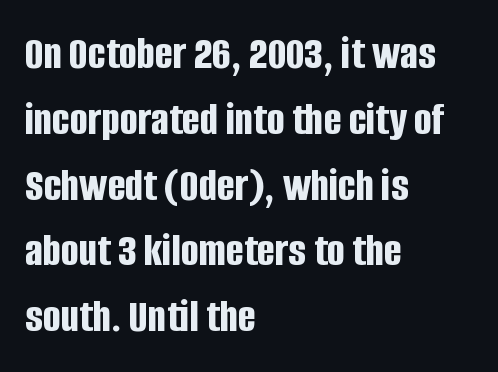
The image shows 47 px bold, condensed sans-serif type, upright; set left-aligned, normal line spacing (1.4x), normal letter spacing, not underlined; low stroke contrast and a large x-height.
